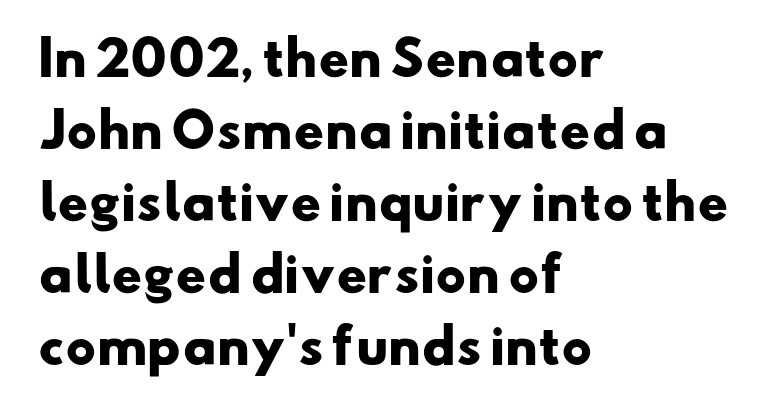
{"serif": "no", "bold": "yes", "weight": "heavy", "width": "wide", "stroke_contrast": "low", "x_height": "small", "monospaced": "no", "underline": "no", "align": "left", "line_spacing": "normal", "line_spacing_ratio": 1.53, "letter_spacing": "normal", "letter_spacing_em": 0.0, "glyph_px": 47}
